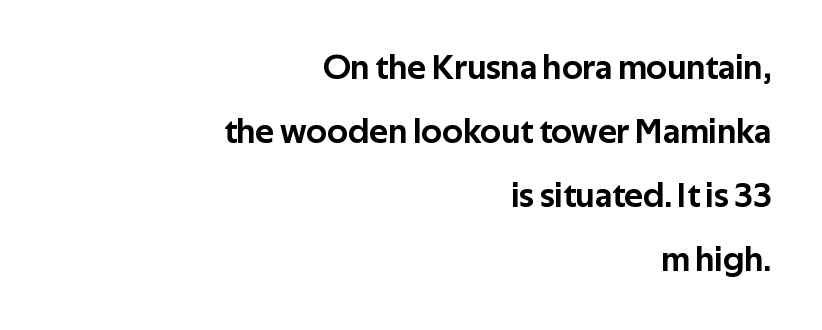
{"serif": "no", "italic": "no", "width": "normal", "stroke_contrast": "low", "x_height": "medium", "monospaced": "no", "underline": "no", "align": "right", "line_spacing_ratio": 1.83, "letter_spacing": "normal", "letter_spacing_em": 0.0, "glyph_px": 35}
